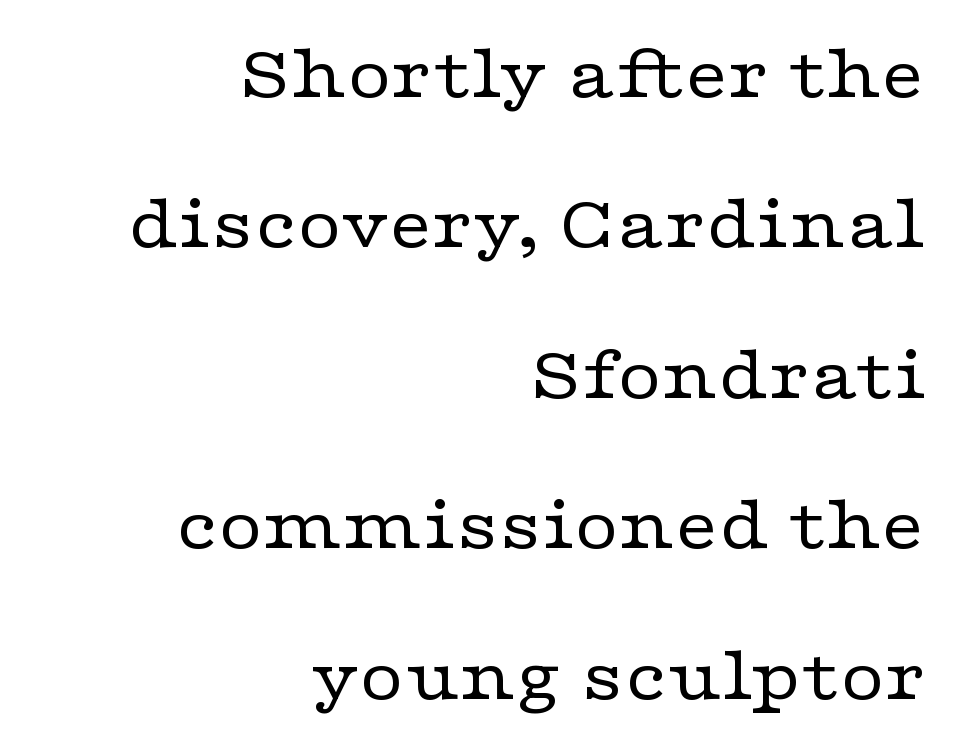
Q: Is the text bold? A: No.
Q: Is the text italic (slanted)? A: No, it is upright.
Q: Is the typeface a serif or a sans-serif typeface? A: Serif.
Q: Is the text underlined? A: No.
Q: How is the paragraph aligned? A: Right-aligned.
Q: Is the spacing between letters normal or unusually wide? A: Normal.
Q: Is the spacing between lines tight, normal or loose? A: Loose.
Q: Width (condensed, normal, or wide)? A: Wide.
Q: Stroke contrast? A: Low.
Q: x-height? A: Medium.
Q: Monospaced? A: No.
